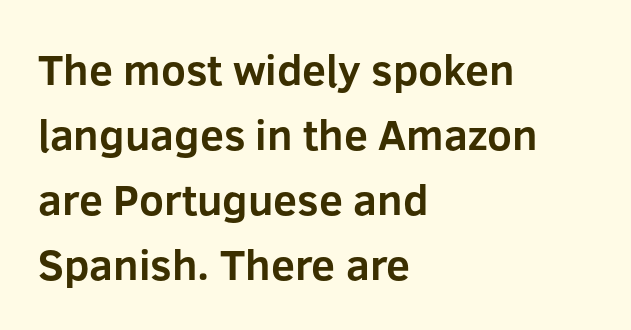
A clean baseline with only descenders dipping below it. Compared with typical body copy, the letter spacing here is the same. I'd describe the lettering as bold — thick and assertive. Horizontal bands of white between lines are of average thickness. One-word summary of the alignment: left. It's the straight-up-and-down kind of type.
